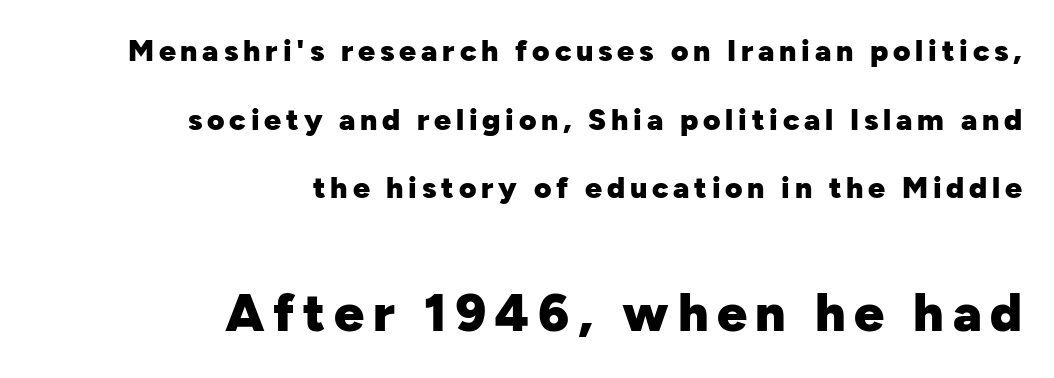
What kind of face is this? One without serifs — a sans. Each glyph is drawn with heavy, bold strokes. All the whitespace from short lines collects on the left. No word sits above an underline. Size contrast runs from small at the top to large at the bottom.
